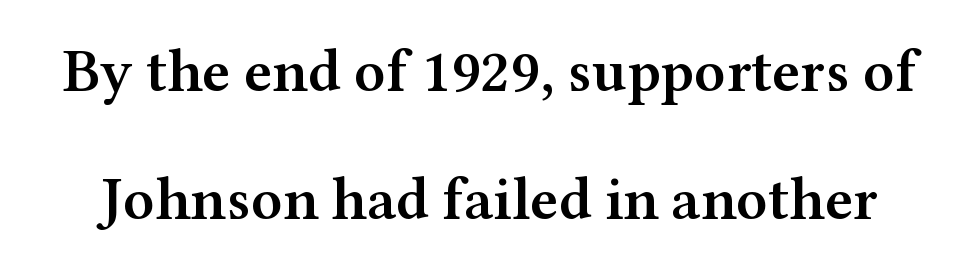
Character widths vary here, with narrow letters taking less room than wide ones. What stands out about the letter spacing? Nothing — it is the standard amount. Unlike italic type, these characters show no tilt at all. Note: serifs present on the glyphs. The passage shown stacks its lines with a broad gap. These lines carry some extra weight — a demibold, not a full bold.
